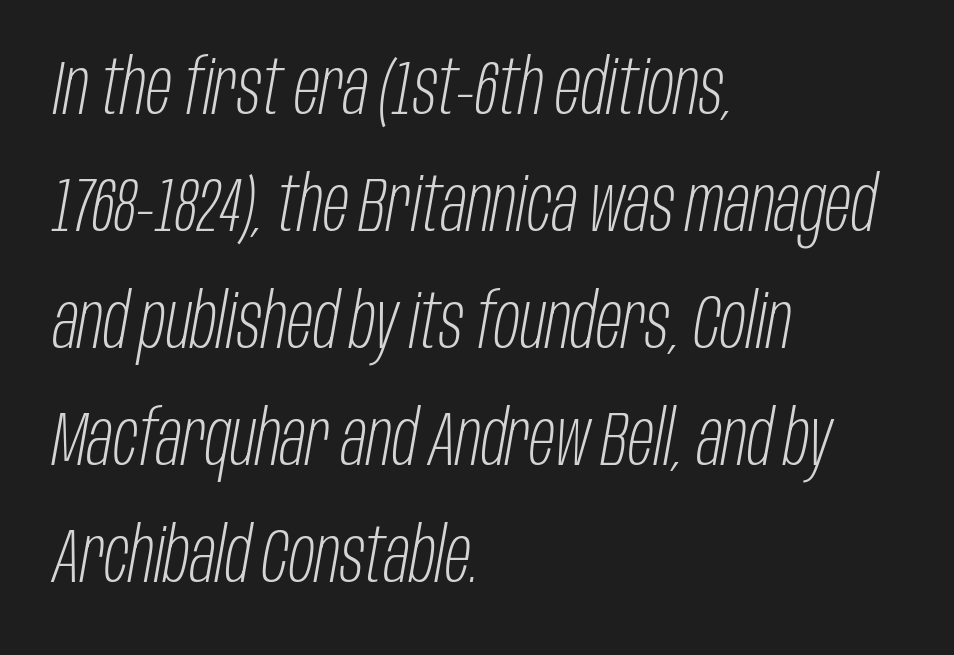
The letters advance in unequal steps, a hallmark of proportional type. The passage shown stacks its lines at a standard gap. The rag falls on the right side of this text block. The specimen reads as italic at a glance. Counters stay open thanks to moderate or lighter strokes.
